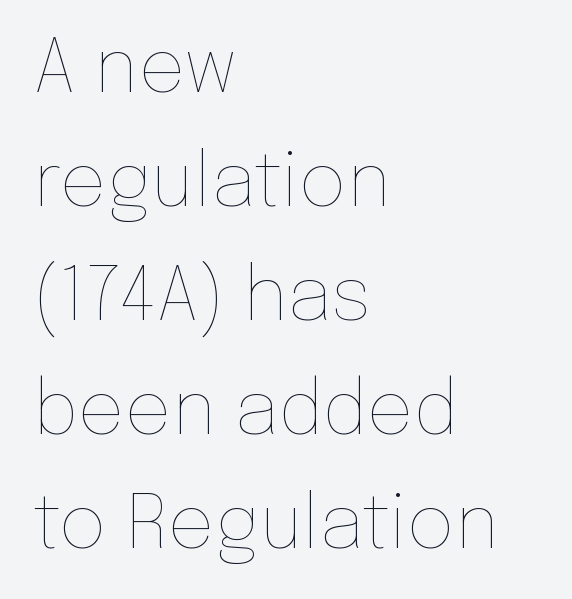
Q: Is the text bold? A: No.
Q: Is the text italic (slanted)? A: No, it is upright.
Q: Is the text underlined? A: No.
Q: How is the paragraph aligned? A: Left-aligned.
Q: Is the spacing between letters normal or unusually wide? A: Normal.
Q: Is the spacing between lines tight, normal or loose? A: Normal.
Q: Width (condensed, normal, or wide)? A: Normal.
Q: Stroke contrast? A: Low.
Q: x-height? A: Medium.
Q: Monospaced? A: No.
